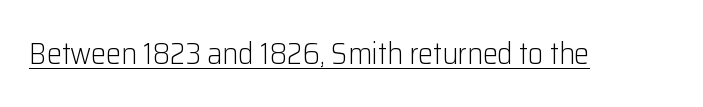
The image shows 30 px light sans-serif type, upright; set normal letter spacing, underlined; low stroke contrast and a medium x-height.
